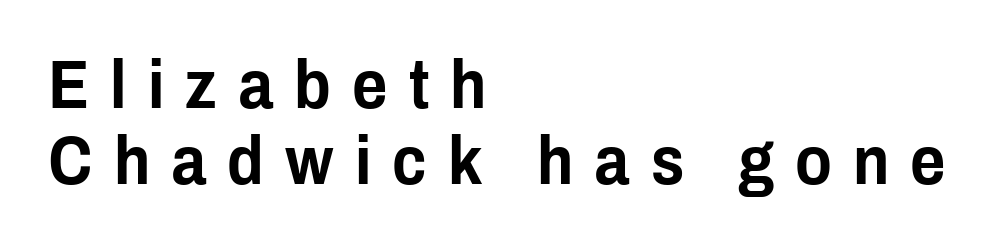
The image shows 68 px condensed sans-serif type, upright; set left-aligned, tight line spacing (1.12x), unusually wide letter spacing (+0.31 em), not underlined; low stroke contrast and a medium x-height.
